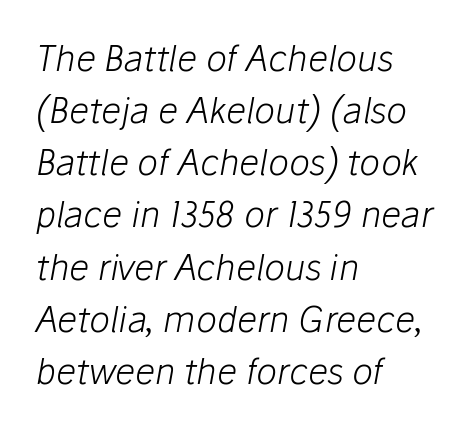
Q: Is the text bold? A: No.
Q: Is the text italic (slanted)? A: Yes, it leans right by about 10 degrees.
Q: Is the text underlined? A: No.
Q: How is the paragraph aligned? A: Left-aligned.
Q: Is the spacing between letters normal or unusually wide? A: Normal.
Q: Is the spacing between lines tight, normal or loose? A: Normal.
Q: Width (condensed, normal, or wide)? A: Normal.
Q: Stroke contrast? A: Low.
Q: x-height? A: Medium.
Q: Monospaced? A: No.
